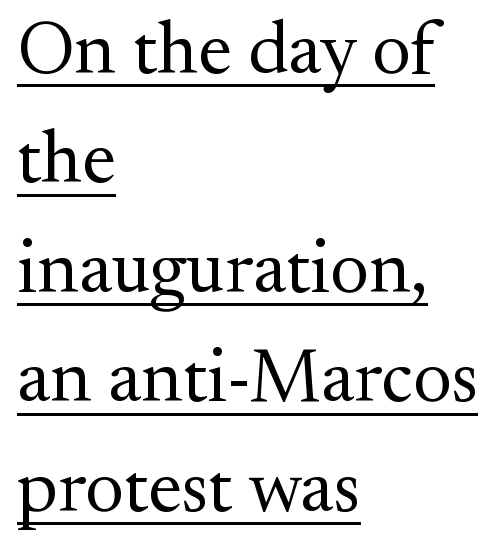
The image shows 75 px regular-weight serif type, upright; set left-aligned, normal line spacing (1.46x), normal letter spacing, underlined; medium stroke contrast and a small x-height.
